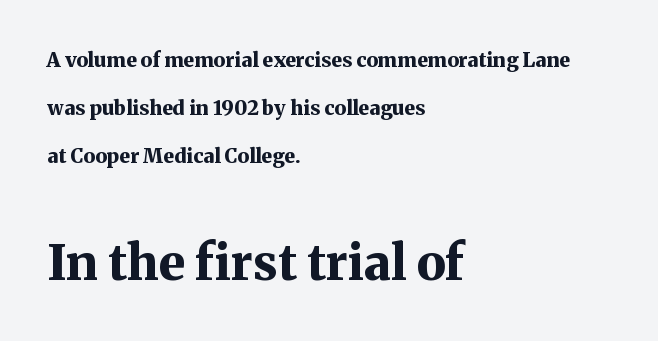
{"serif": "yes", "italic": "no", "bold": "yes", "weight": "bold", "width": "normal", "stroke_contrast": "medium", "x_height": "medium", "monospaced": "no", "underline": "no", "align": "left", "line_spacing": "loose", "line_spacing_ratio": 2.41, "letter_spacing": "normal", "letter_spacing_em": 0.0, "larger_block": "second", "size_ratio": 2.45, "glyph_px": 49}
